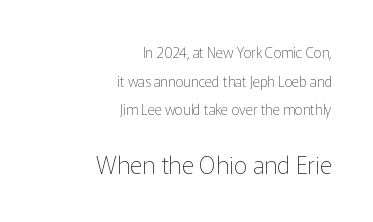
The image shows 24 px text type, upright; set right-aligned, loose line spacing (2.04x), normal letter spacing, not underlined; the second (bottom) block is 1.71x larger.
